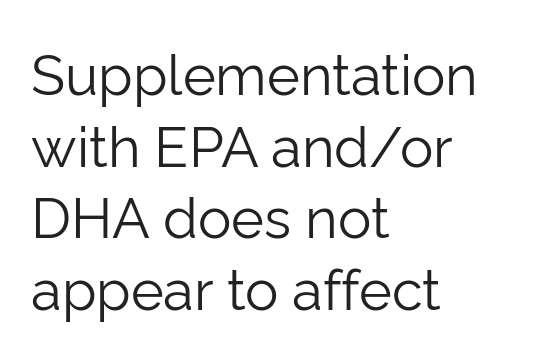
The image shows 56 px light sans-serif type, upright; set left-aligned, normal line spacing (1.28x), normal letter spacing, not underlined; low stroke contrast and a medium x-height.
